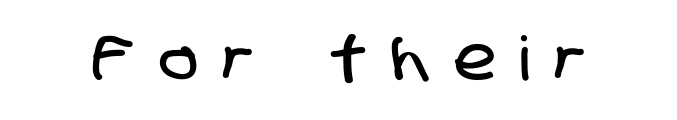
Q: Is the typeface a serif or a sans-serif typeface? A: Sans-serif.
Q: Is the text underlined? A: No.
Q: Is the spacing between letters normal or unusually wide? A: Unusually wide.
Q: Width (condensed, normal, or wide)? A: Condensed.
Q: Stroke contrast? A: Low.
Q: x-height? A: Large.
Q: Monospaced? A: No.
